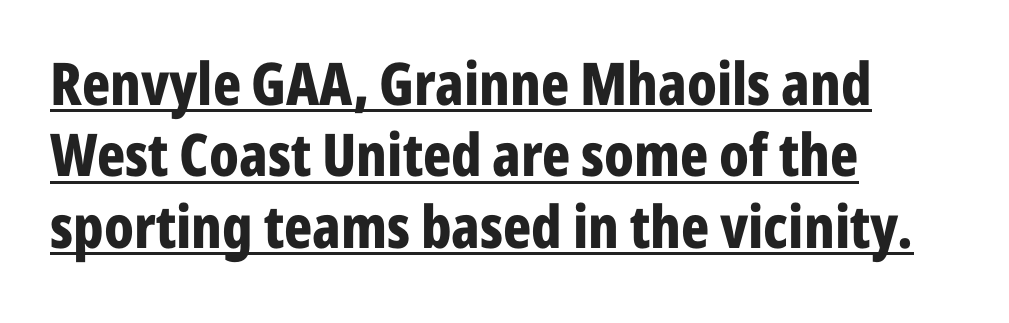
The image shows 59 px bold, condensed sans-serif type, upright; set left-aligned, line spacing 1.21x, normal letter spacing, underlined; low stroke contrast and a medium x-height.
